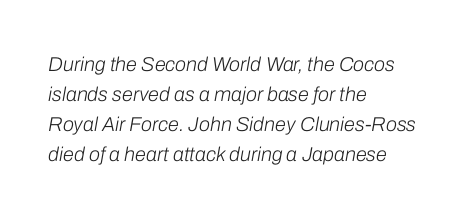
The image shows 20 px text type, italic (leaning right); set left-aligned, normal line spacing (1.5x), normal letter spacing, not underlined.
